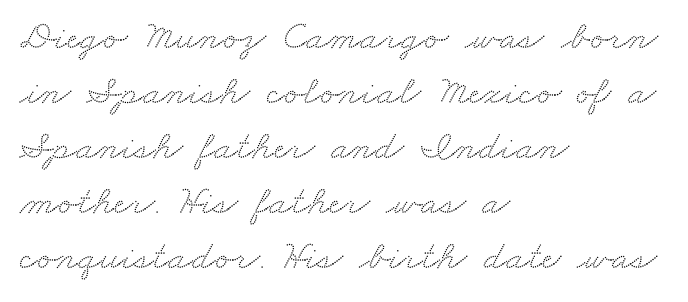
{"serif": "yes", "width": "wide", "stroke_contrast": "medium", "x_height": "small", "monospaced": "no", "underline": "no", "align": "left", "line_spacing": "normal", "line_spacing_ratio": 1.34, "letter_spacing": "normal", "letter_spacing_em": 0.0, "glyph_px": 41}
